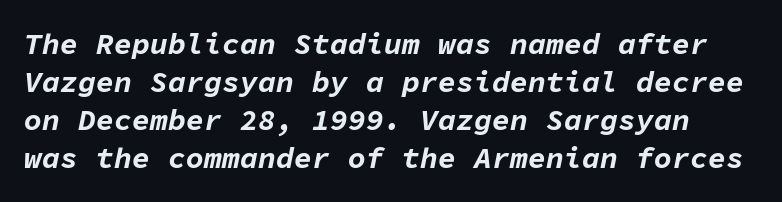
The image shows 30 px bold type, italic (leaning right), monospaced; set normal line spacing (1.27x), normal letter spacing, not underlined; low stroke contrast and a medium x-height.
